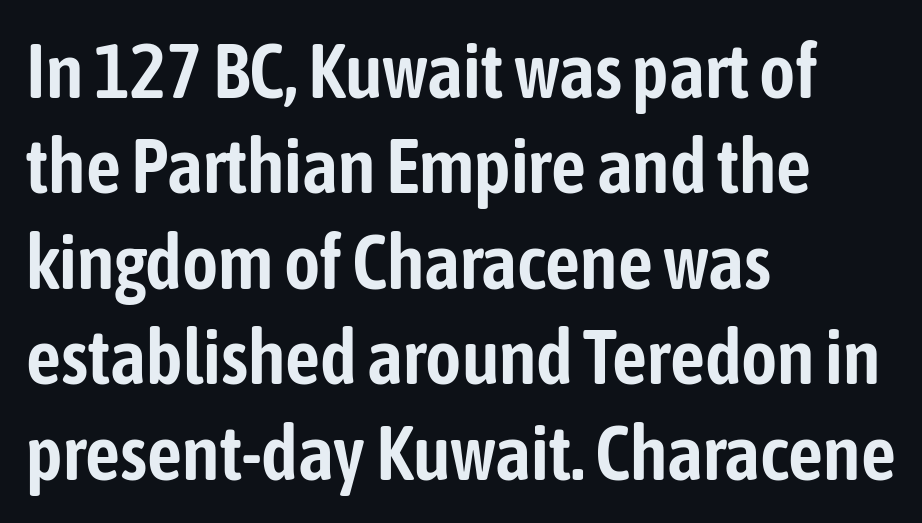
Nothing unusual about the tracking: characters are spaced as the font intends. Think of a printed novel: that variable character pitch is what you see here. A classic flush-left, rag-right setting is used for this passage. The gap between lines stays unmarked. Letterform terminals end flat and unadorned throughout the passage.
